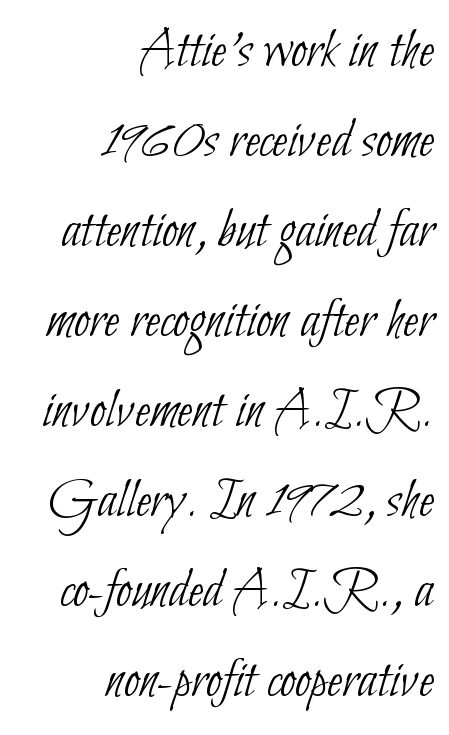
The image shows 57 px thin, condensed sans-serif type; set right-aligned, normal line spacing (1.58x), normal letter spacing, not underlined; low stroke contrast and a small x-height.
